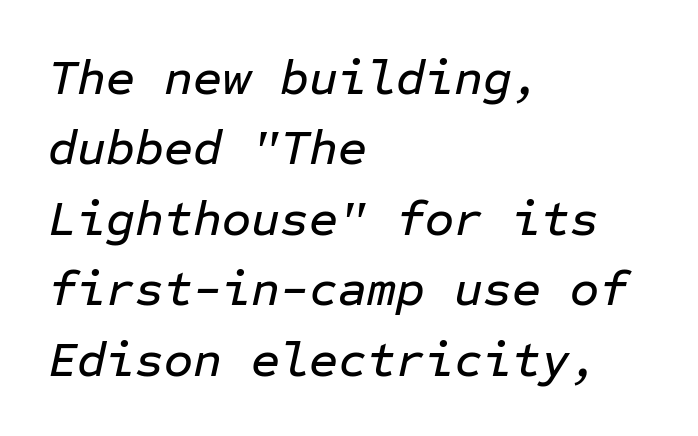
Q: Is the text italic (slanted)? A: Yes, it leans right by about 12 degrees.
Q: Is the text underlined? A: No.
Q: How is the paragraph aligned? A: Left-aligned.
Q: Is the spacing between letters normal or unusually wide? A: Normal.
Q: Is the spacing between lines tight, normal or loose? A: Normal.
Q: Width (condensed, normal, or wide)? A: Normal.
Q: Stroke contrast? A: Low.
Q: x-height? A: Medium.
Q: Monospaced? A: Yes.
